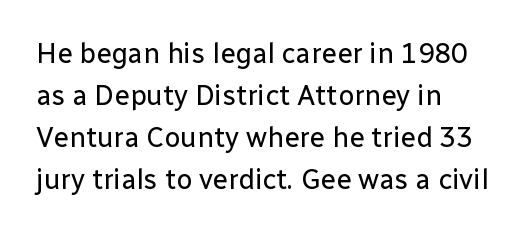
The image shows 28 px regular-weight sans-serif type, upright; set left-aligned, normal line spacing (1.5x), normal letter spacing, not underlined; low stroke contrast and a medium x-height.
